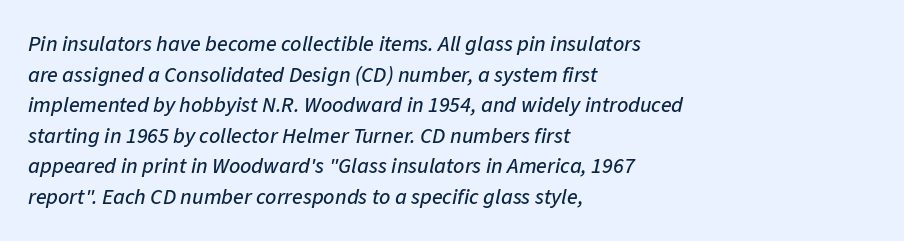
The image shows 22 px text type, italic (leaning right); set left-aligned, normal line spacing (1.39x), normal letter spacing, not underlined.
